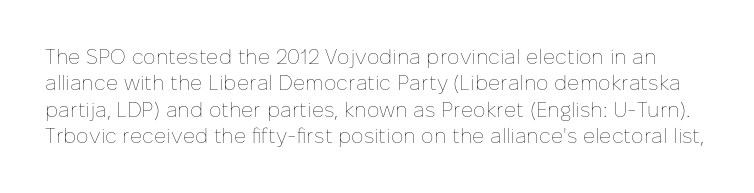
{"italic": "no", "bold": "no", "underline": "no", "line_spacing": "normal", "line_spacing_ratio": 1.26, "letter_spacing": "normal", "letter_spacing_em": 0.0, "glyph_px": 21}
